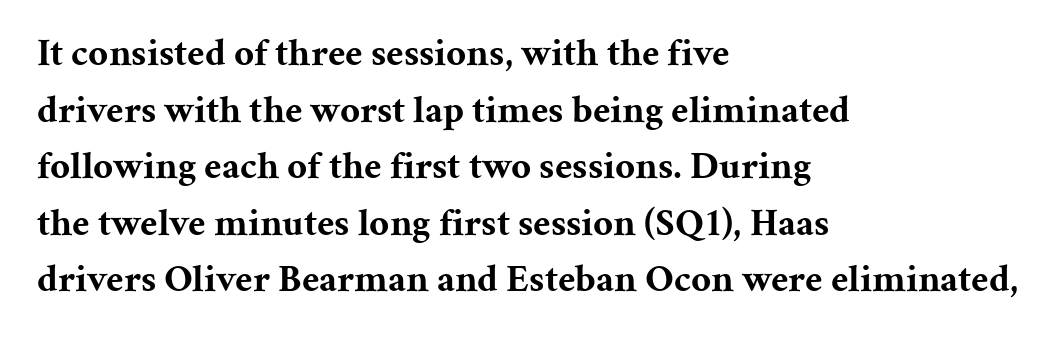
{"serif": "yes", "italic": "no", "bold": "yes", "weight": "bold", "width": "normal", "stroke_contrast": "medium", "x_height": "medium", "monospaced": "no", "underline": "no", "align": "left", "line_spacing": "normal", "line_spacing_ratio": 1.45, "letter_spacing": "normal", "letter_spacing_em": 0.0, "glyph_px": 39}
